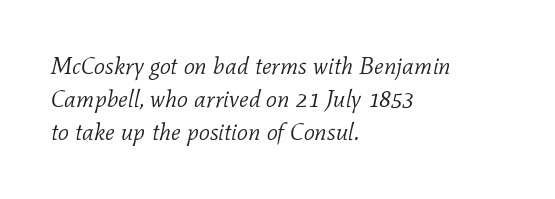
Q: Is the text bold? A: No.
Q: Is the text italic (slanted)? A: Yes, it leans right by about 11 degrees.
Q: Is the text underlined? A: No.
Q: How is the paragraph aligned? A: Left-aligned.
Q: Is the spacing between letters normal or unusually wide? A: Normal.
Q: Is the spacing between lines tight, normal or loose? A: Normal.
